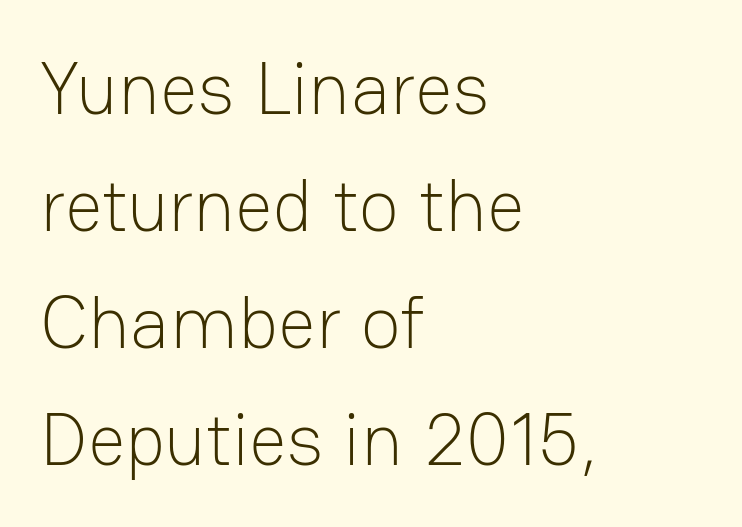
{"serif": "no", "italic": "no", "bold": "no", "weight": "light", "width": "normal", "stroke_contrast": "low", "x_height": "medium", "monospaced": "no", "underline": "no", "align": "left", "line_spacing": "normal", "line_spacing_ratio": 1.58, "letter_spacing": "normal", "letter_spacing_em": 0.0, "glyph_px": 74}
